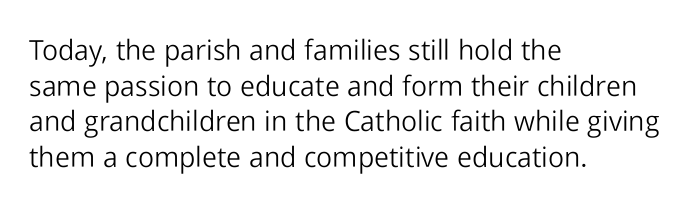
Q: Is the text bold? A: No.
Q: Is the text italic (slanted)? A: No, it is upright.
Q: Is the typeface a serif or a sans-serif typeface? A: Sans-serif.
Q: Is the text underlined? A: No.
Q: How is the paragraph aligned? A: Left-aligned.
Q: Is the spacing between letters normal or unusually wide? A: Normal.
Q: Is the spacing between lines tight, normal or loose? A: Normal.
Q: Width (condensed, normal, or wide)? A: Normal.
Q: Stroke contrast? A: Low.
Q: x-height? A: Medium.
Q: Monospaced? A: No.
